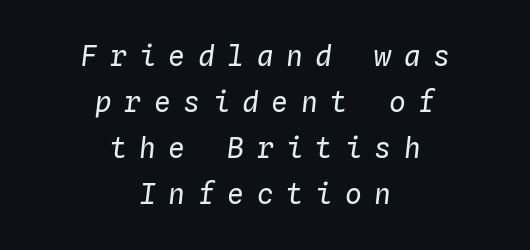
{"italic": "yes", "lean": "right", "slant_degrees": 4, "bold": "no", "weight": "regular", "width": "normal", "stroke_contrast": "low", "x_height": "medium", "monospaced": "yes", "underline": "no", "align": "center", "line_spacing": "normal", "line_spacing_ratio": 1.64, "letter_spacing": "wide", "letter_spacing_em": 0.45, "glyph_px": 28}
